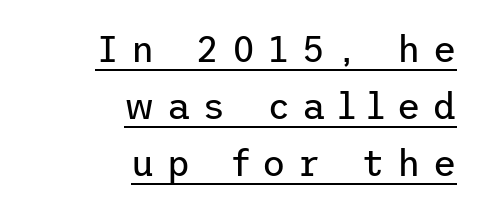
The image shows 36 px regular-weight sans-serif type, upright; set right-aligned, normal line spacing (1.58x), unusually wide letter spacing (+0.33 em), underlined; low stroke contrast and a medium x-height.
